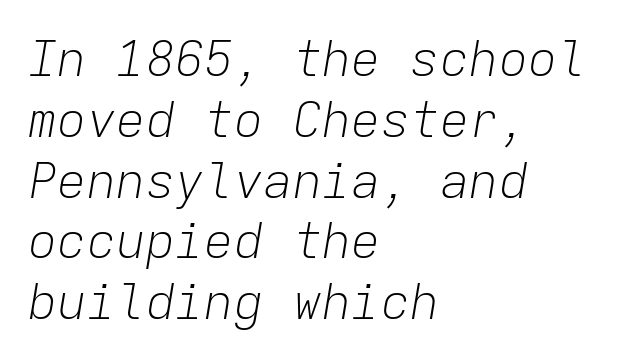
The image shows 49 px light type, italic (leaning right), monospaced; set left-aligned, line spacing 1.24x, normal letter spacing, not underlined; low stroke contrast and a medium x-height.
